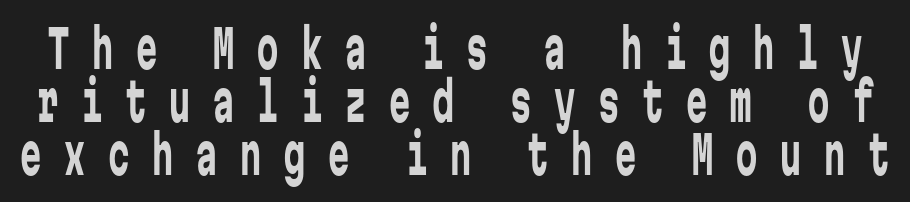
Any mark beneath the type? The region is blank. No extra ink here — the face is not bold. Tracking value appears strongly positive — letters spread wide. Spacing verdict: monospaced, one width for all characters.
